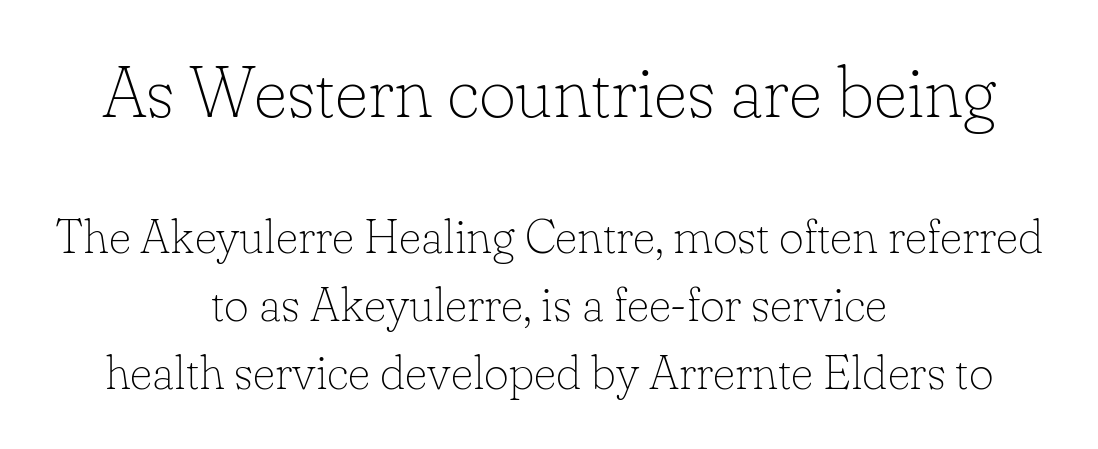
Q: Is the text bold? A: No.
Q: Is the text italic (slanted)? A: No, it is upright.
Q: Is the typeface a serif or a sans-serif typeface? A: Serif.
Q: Is the text underlined? A: No.
Q: How is the paragraph aligned? A: Centered.
Q: Is the spacing between letters normal or unusually wide? A: Normal.
Q: Is the spacing between lines tight, normal or loose? A: Normal.
Q: Which block of text is set in a larger size, the first (top) or the second (bottom)? A: The first (top) one.
Q: Width (condensed, normal, or wide)? A: Normal.
Q: Stroke contrast? A: Low.
Q: x-height? A: Small.
Q: Monospaced? A: No.
